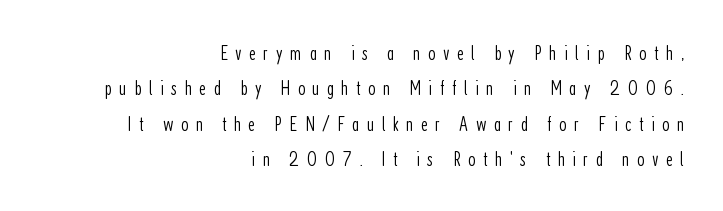
The image shows 21 px text type, upright; set right-aligned, normal line spacing (1.69x), unusually wide letter spacing (+0.35 em), not underlined.
